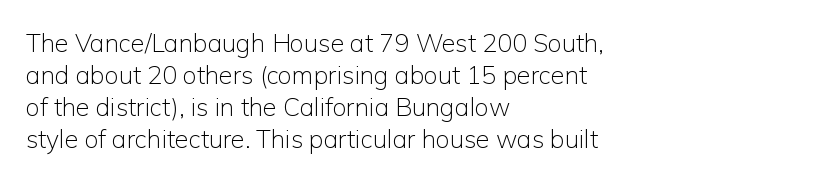
{"italic": "no", "bold": "no", "underline": "no", "align": "left", "line_spacing": "normal", "line_spacing_ratio": 1.28, "letter_spacing": "normal", "letter_spacing_em": 0.0, "glyph_px": 25}
